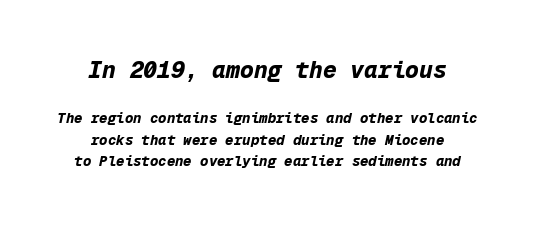
Q: Is the text bold? A: Yes.
Q: Is the text italic (slanted)? A: Yes, it leans right by about 12 degrees.
Q: Is the text underlined? A: No.
Q: How is the paragraph aligned? A: Centered.
Q: Is the spacing between letters normal or unusually wide? A: Normal.
Q: Is the spacing between lines tight, normal or loose? A: Normal.
Q: Which block of text is set in a larger size, the first (top) or the second (bottom)? A: The first (top) one.
